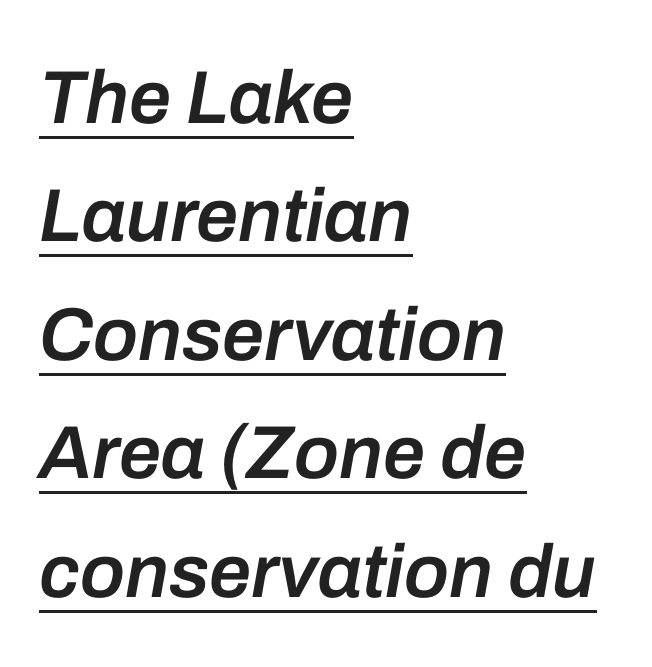
{"italic": "yes", "lean": "right", "slant_degrees": 10, "bold": "semi", "weight": "semibold", "width": "normal", "stroke_contrast": "low", "x_height": "medium", "monospaced": "no", "underline": "yes", "align": "left", "line_spacing": "normal", "line_spacing_ratio": 1.58, "letter_spacing": "normal", "letter_spacing_em": 0.0, "glyph_px": 75}
